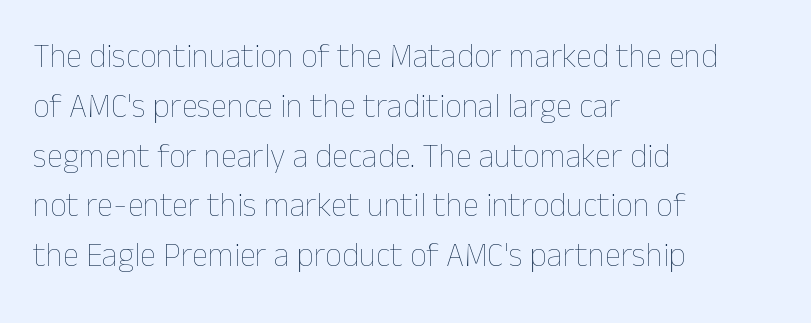
Q: Is the text bold? A: No.
Q: Is the text italic (slanted)? A: No, it is upright.
Q: Is the text underlined? A: No.
Q: How is the paragraph aligned? A: Left-aligned.
Q: Is the spacing between letters normal or unusually wide? A: Normal.
Q: Is the spacing between lines tight, normal or loose? A: Normal.
Q: Width (condensed, normal, or wide)? A: Normal.
Q: Stroke contrast? A: Low.
Q: x-height? A: Medium.
Q: Monospaced? A: No.
